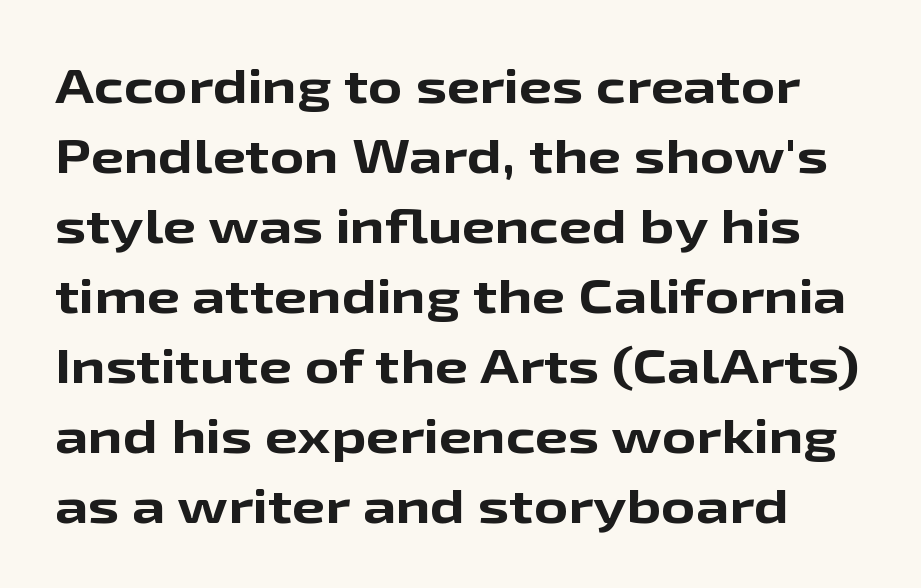
Q: Is the text bold? A: Yes.
Q: Is the text italic (slanted)? A: No, it is upright.
Q: Is the typeface a serif or a sans-serif typeface? A: Sans-serif.
Q: Is the text underlined? A: No.
Q: Is the spacing between letters normal or unusually wide? A: Normal.
Q: Is the spacing between lines tight, normal or loose? A: Normal.
Q: Width (condensed, normal, or wide)? A: Wide.
Q: Stroke contrast? A: Low.
Q: x-height? A: Medium.
Q: Monospaced? A: No.
